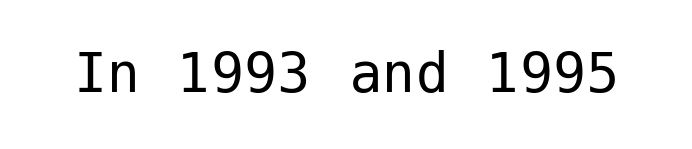
{"serif": "no", "italic": "no", "bold": "no", "weight": "regular", "width": "normal", "stroke_contrast": "low", "x_height": "medium", "underline": "no", "letter_spacing": "normal", "letter_spacing_em": 0.0, "glyph_px": 66}
